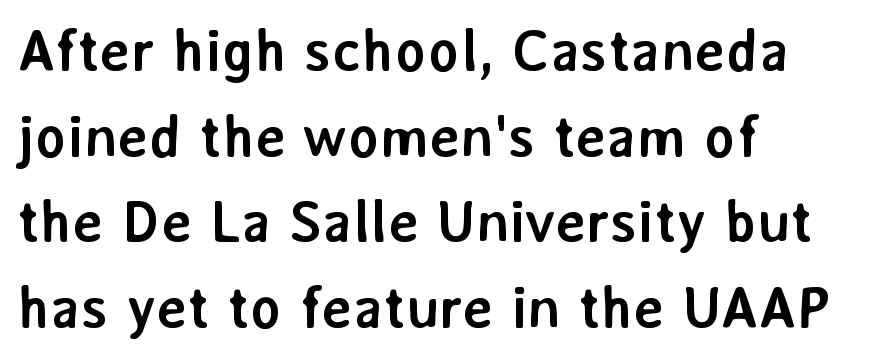
Q: Is the text bold? A: Yes.
Q: Is the text italic (slanted)? A: No, it is upright.
Q: Is the typeface a serif or a sans-serif typeface? A: Sans-serif.
Q: Is the text underlined? A: No.
Q: How is the paragraph aligned? A: Left-aligned.
Q: Is the spacing between letters normal or unusually wide? A: Normal.
Q: Is the spacing between lines tight, normal or loose? A: Normal.
Q: Width (condensed, normal, or wide)? A: Normal.
Q: Stroke contrast? A: Low.
Q: x-height? A: Medium.
Q: Monospaced? A: No.
